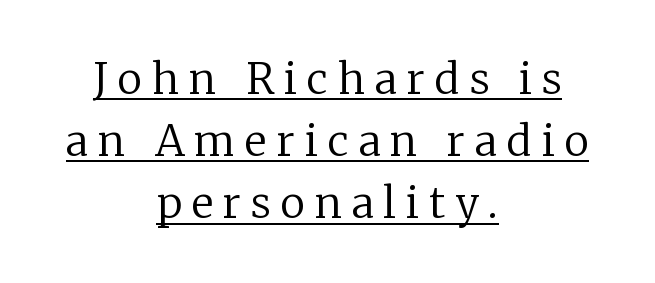
The lettering holds an erect, upright posture throughout. Words appear elongated and porous because spacing is wide. Think of a printed novel: that variable character pitch is what you see here. The setting favours the middle, as headings and verse often do. The line-height multiplier appears to be the usual default.
